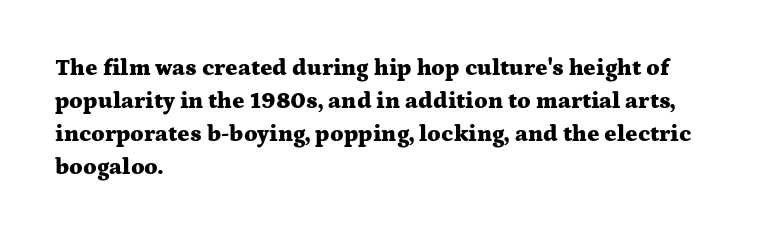
{"italic": "no", "bold": "yes", "underline": "no", "align": "left", "line_spacing": "normal", "line_spacing_ratio": 1.44, "letter_spacing": "normal", "letter_spacing_em": 0.0, "glyph_px": 23}
